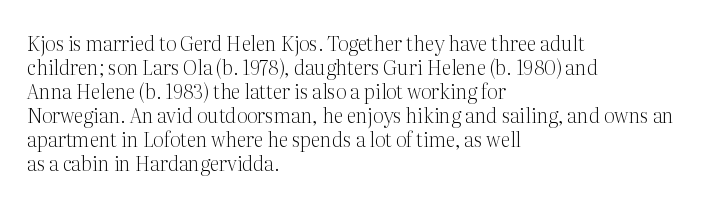
The image shows 20 px text type, upright; set left-aligned, line spacing 1.2x, normal letter spacing, not underlined.
